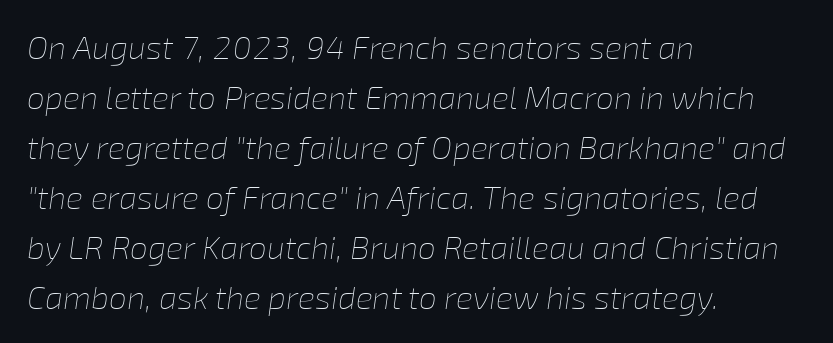
Q: Is the text bold? A: No.
Q: Is the text italic (slanted)? A: Yes, it leans right by about 8 degrees.
Q: Is the text underlined? A: No.
Q: How is the paragraph aligned? A: Left-aligned.
Q: Is the spacing between letters normal or unusually wide? A: Normal.
Q: Is the spacing between lines tight, normal or loose? A: Normal.
Q: Width (condensed, normal, or wide)? A: Normal.
Q: Stroke contrast? A: Low.
Q: x-height? A: Medium.
Q: Monospaced? A: No.
